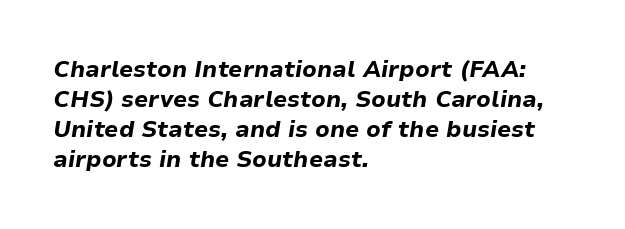
Q: Is the text bold? A: Yes.
Q: Is the text italic (slanted)? A: Yes, it leans right by about 9 degrees.
Q: Is the text underlined? A: No.
Q: How is the paragraph aligned? A: Left-aligned.
Q: Is the spacing between letters normal or unusually wide? A: Normal.
Q: Is the spacing between lines tight, normal or loose? A: Normal.
